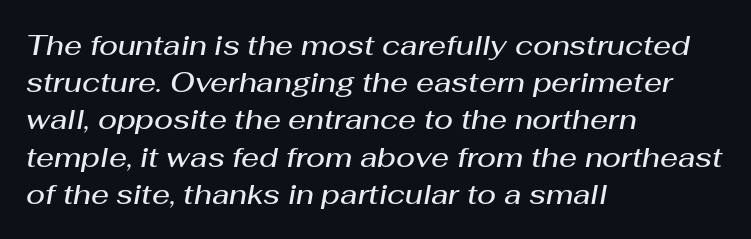
{"italic": "yes", "lean": "right", "slant_degrees": 10, "bold": "semi", "weight": "semibold", "width": "normal", "stroke_contrast": "medium", "x_height": "medium", "monospaced": "no", "underline": "no", "align": "left", "line_spacing": "normal", "line_spacing_ratio": 1.33, "letter_spacing": "normal", "letter_spacing_em": 0.0, "glyph_px": 28}
